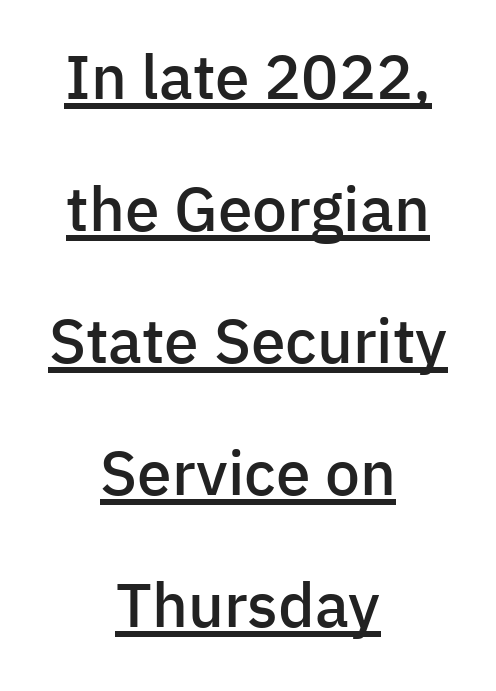
Q: Is the text bold? A: Semi-bold.
Q: Is the text italic (slanted)? A: No, it is upright.
Q: Is the typeface a serif or a sans-serif typeface? A: Sans-serif.
Q: Is the text underlined? A: Yes.
Q: How is the paragraph aligned? A: Centered.
Q: Is the spacing between letters normal or unusually wide? A: Normal.
Q: Is the spacing between lines tight, normal or loose? A: Loose.
Q: Width (condensed, normal, or wide)? A: Normal.
Q: Stroke contrast? A: Low.
Q: x-height? A: Medium.
Q: Monospaced? A: No.
